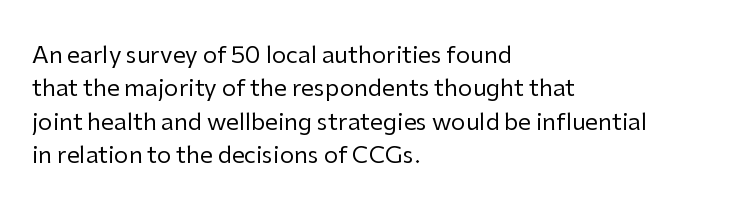
How would I describe the line gaps? Plain and ordinary. Just letters on the line, the space beneath them empty. Alignment: flush left. In terms of posture, this sample is upright.
